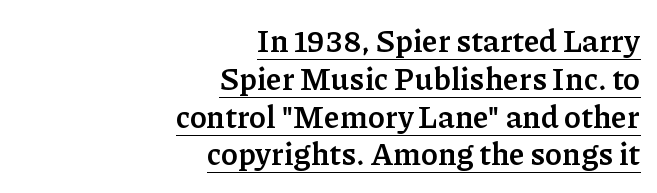
The image shows 31 px semibold serif type, upright; set right-aligned, line spacing 1.22x, normal letter spacing, underlined; low stroke contrast and a medium x-height.
